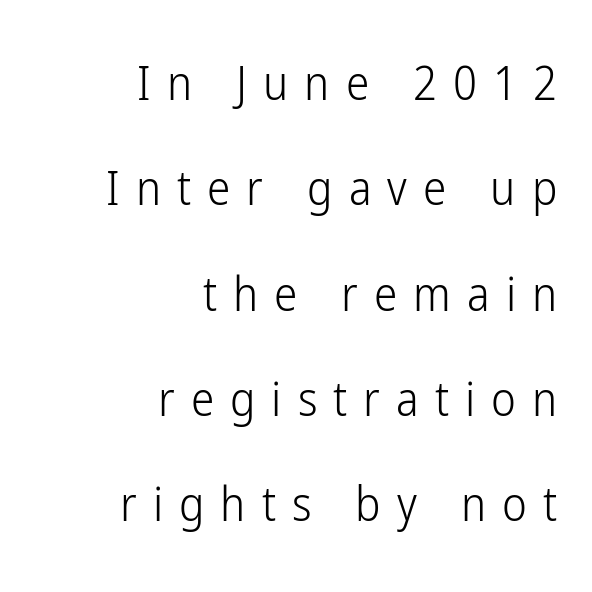
{"serif": "no", "italic": "no", "bold": "no", "weight": "light", "width": "condensed", "stroke_contrast": "low", "x_height": "medium", "monospaced": "no", "underline": "no", "align": "right", "line_spacing": "loose", "line_spacing_ratio": 2.24, "letter_spacing": "wide", "letter_spacing_em": 0.34, "glyph_px": 47}
